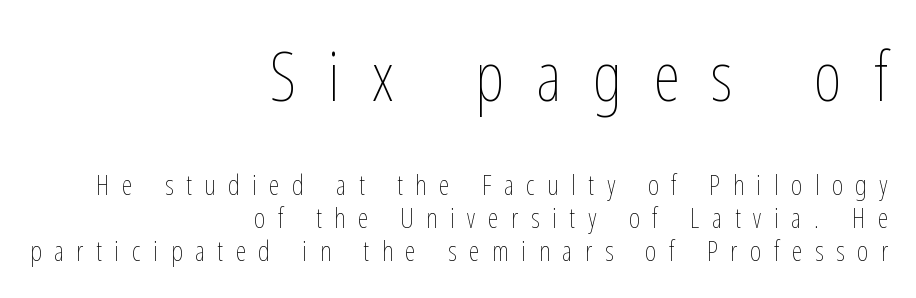
{"italic": "no", "bold": "no", "weight": "thin", "width": "condensed", "stroke_contrast": "low", "x_height": "medium", "monospaced": "no", "underline": "no", "align": "right", "line_spacing_ratio": 1.23, "letter_spacing": "wide", "letter_spacing_em": 0.47, "larger_block": "first", "size_ratio": 2.52, "glyph_px": 68}
